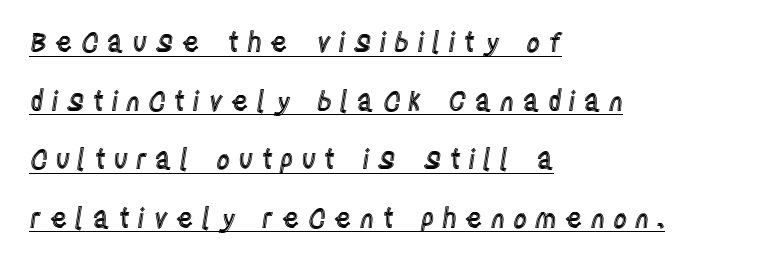
Q: Is the text italic (slanted)? A: Yes.
Q: Is the text underlined? A: Yes.
Q: How is the paragraph aligned? A: Left-aligned.
Q: Is the spacing between letters normal or unusually wide? A: Unusually wide.
Q: Is the spacing between lines tight, normal or loose? A: Loose.
